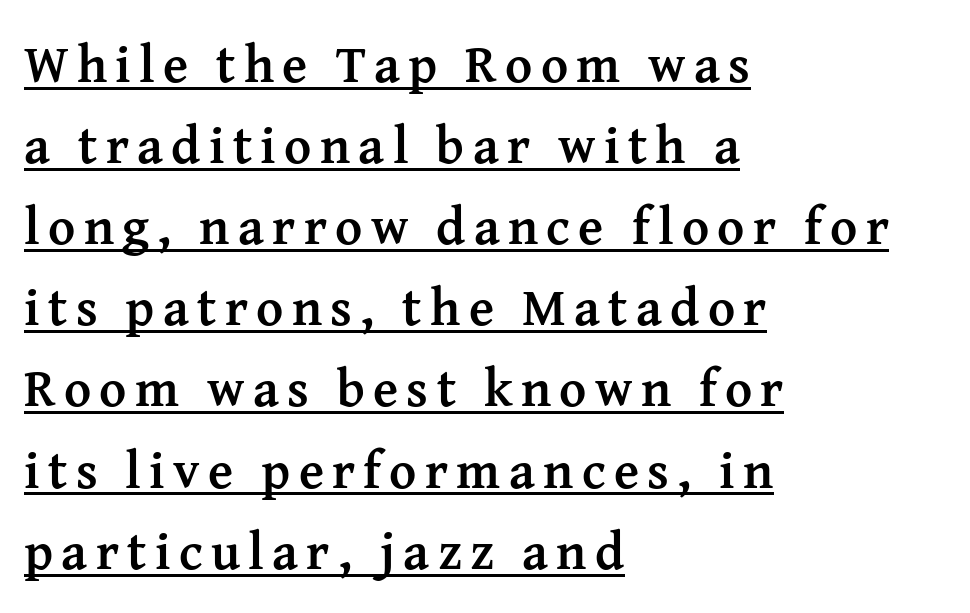
{"serif": "yes", "italic": "no", "bold": "yes", "weight": "semibold", "width": "normal", "stroke_contrast": "medium", "x_height": "medium", "monospaced": "no", "underline": "yes", "align": "left", "line_spacing": "normal", "line_spacing_ratio": 1.56, "glyph_px": 52}
